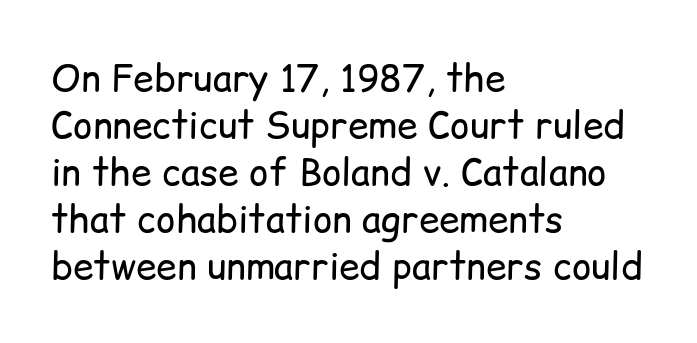
The image shows 37 px regular-weight sans-serif type, upright; set left-aligned, normal line spacing (1.27x), normal letter spacing, not underlined; low stroke contrast and a medium x-height.
